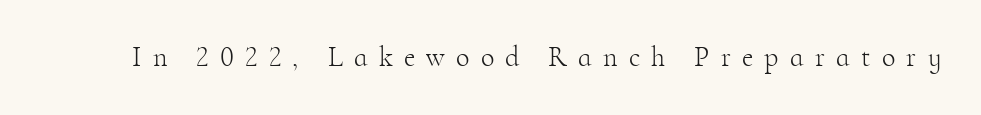
{"serif": "yes", "italic": "no", "bold": "no", "weight": "light", "width": "normal", "stroke_contrast": "high", "x_height": "small", "monospaced": "no", "underline": "no", "letter_spacing": "wide", "letter_spacing_em": 0.4, "glyph_px": 28}
